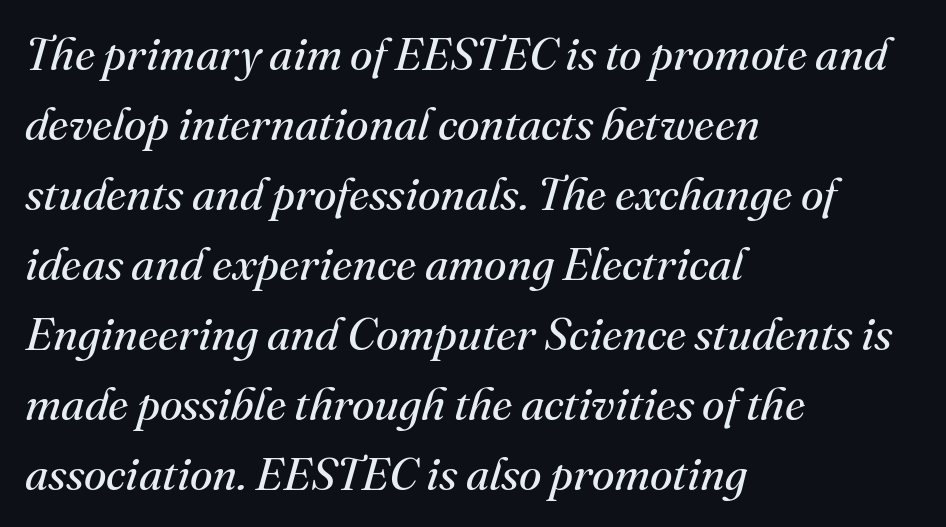
Q: Is the text bold? A: No.
Q: Is the text italic (slanted)? A: Yes, it leans right by about 16 degrees.
Q: Is the typeface a serif or a sans-serif typeface? A: Serif.
Q: Is the text underlined? A: No.
Q: How is the paragraph aligned? A: Left-aligned.
Q: Is the spacing between letters normal or unusually wide? A: Normal.
Q: Is the spacing between lines tight, normal or loose? A: Normal.
Q: Width (condensed, normal, or wide)? A: Normal.
Q: Stroke contrast? A: Medium.
Q: x-height? A: Small.
Q: Monospaced? A: No.
